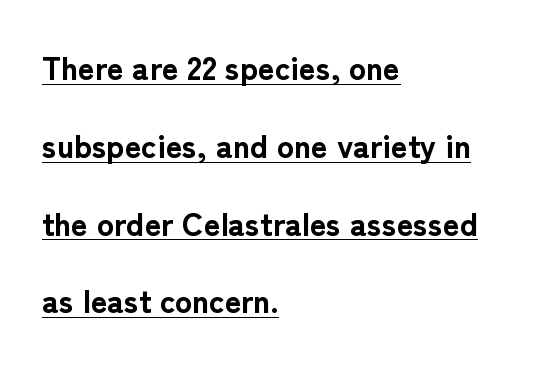
The image shows 32 px bold sans-serif type, upright; set left-aligned, loose line spacing (2.43x), normal letter spacing, underlined; low stroke contrast and a medium x-height.
